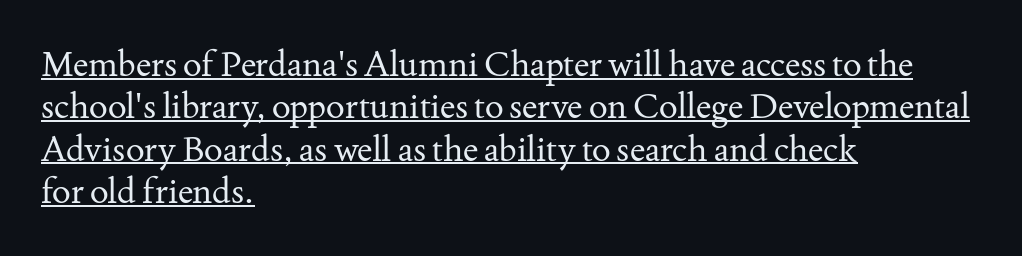
The image shows 35 px regular-weight serif type, upright; set left-aligned, line spacing 1.21x, normal letter spacing, underlined; medium stroke contrast and a small x-height.
